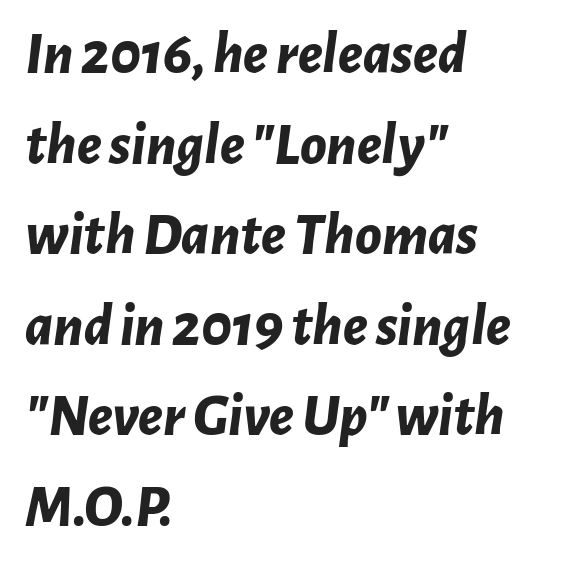
Honestly, the row spacing looks completely unremarkable. Notice how the passage keeps a crisp vertical edge on the left only. Has an underline been added? It has not. Characters are canted at an angle relative to the baseline's perpendicular. In terms of weight, the rendering is a true, heavy bold.
